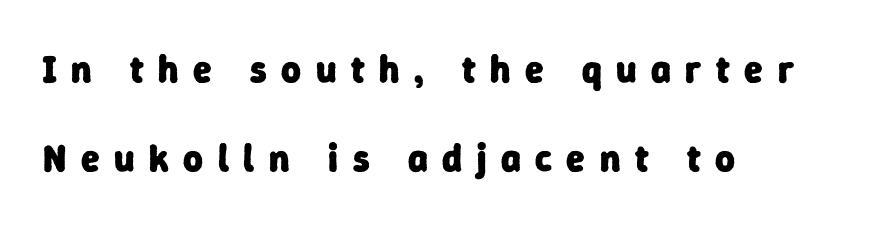
The type is letterspaced generously, with wide tracking. Visually the block forms a straight wall on the left and a jagged coastline on the right. Looks like regular typesetting: each glyph gets only the width it needs. Has an underline been added? It has not.
